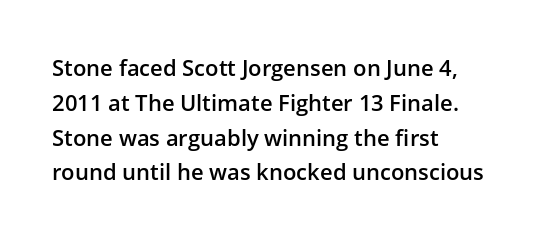
Q: Is the text bold? A: Semi-bold.
Q: Is the text italic (slanted)? A: No, it is upright.
Q: Is the text underlined? A: No.
Q: How is the paragraph aligned? A: Left-aligned.
Q: Is the spacing between letters normal or unusually wide? A: Normal.
Q: Is the spacing between lines tight, normal or loose? A: Normal.
